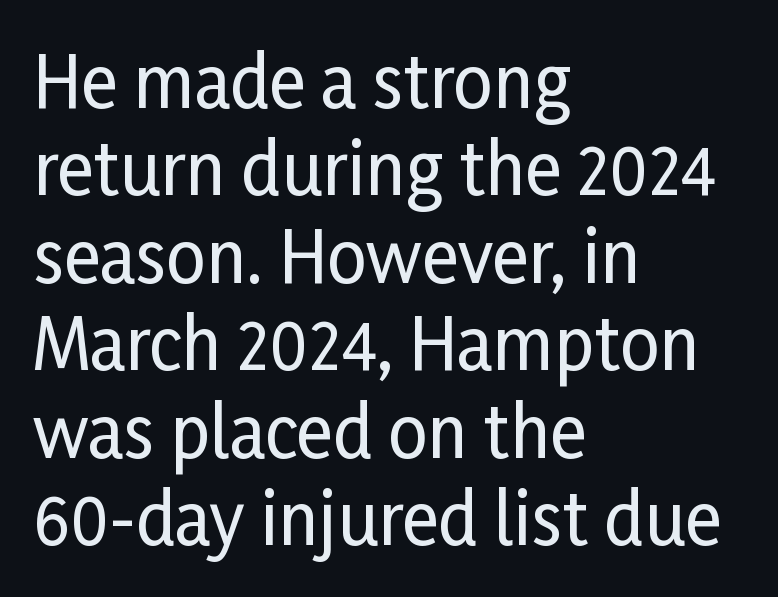
A typesetter would call this zero additional tracking. Short and long lines alike share a common starting point at left. Spacing verdict: proportional, widths tailored to each character. A typesetter would label this face a sans. Quick note: underline off.
